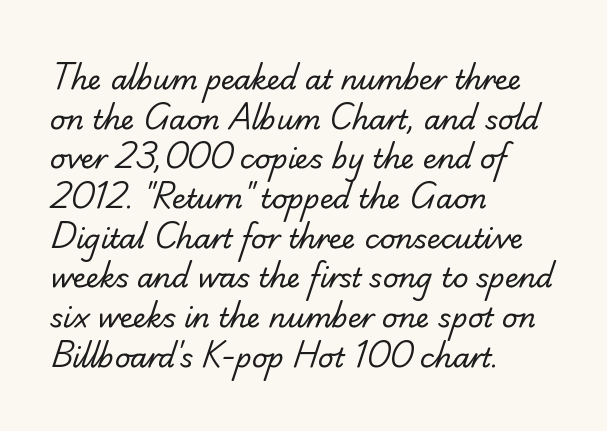
{"bold": "no", "underline": "no", "align": "left", "line_spacing": "normal", "line_spacing_ratio": 1.47, "letter_spacing": "normal", "letter_spacing_em": 0.0, "glyph_px": 27}
